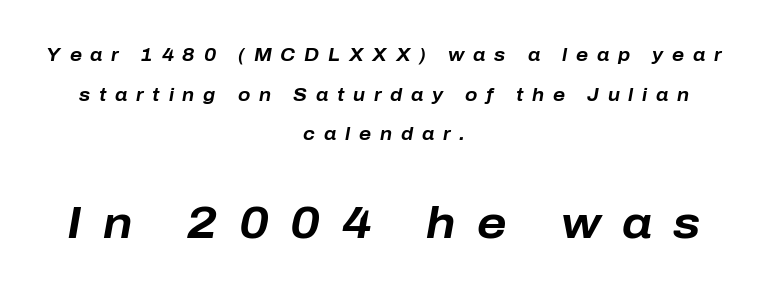
Designer's note — italics engaged. If you folded the block vertically in half, each line would mirror itself in length. Is this a fixed-width face? No — the glyphs have proportional, varying widths. Quick note: interline space is abundant. Descender tails drop into unmarked territory. The designer gave the closing block more size than the opening block.
